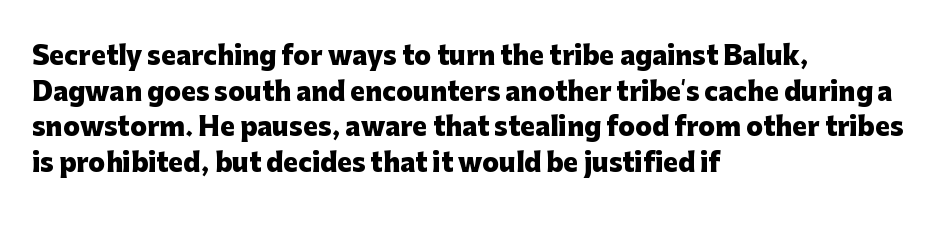
{"italic": "no", "bold": "yes", "underline": "no", "align": "left", "line_spacing": "normal", "line_spacing_ratio": 1.43, "letter_spacing": "normal", "letter_spacing_em": 0.0, "glyph_px": 25}
